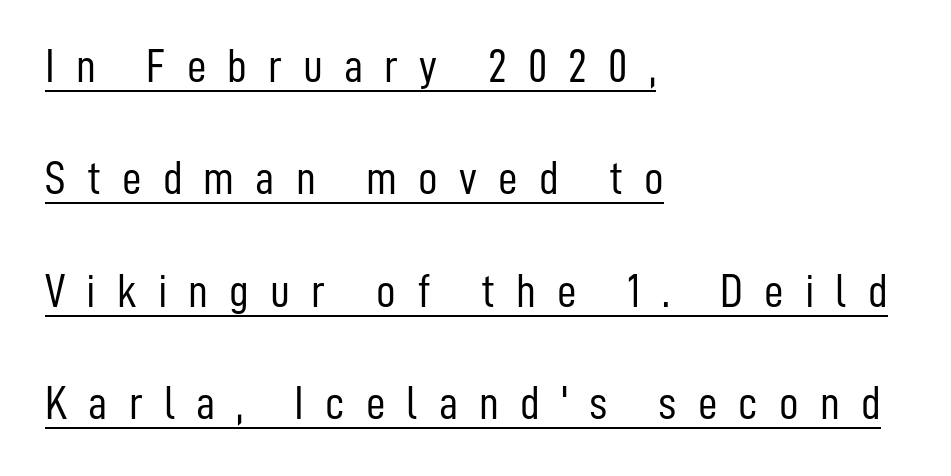
{"serif": "no", "italic": "no", "bold": "no", "weight": "light", "width": "condensed", "stroke_contrast": "low", "x_height": "medium", "monospaced": "no", "underline": "yes", "align": "left", "line_spacing": "loose", "line_spacing_ratio": 2.34, "letter_spacing": "wide", "letter_spacing_em": 0.44, "glyph_px": 48}
